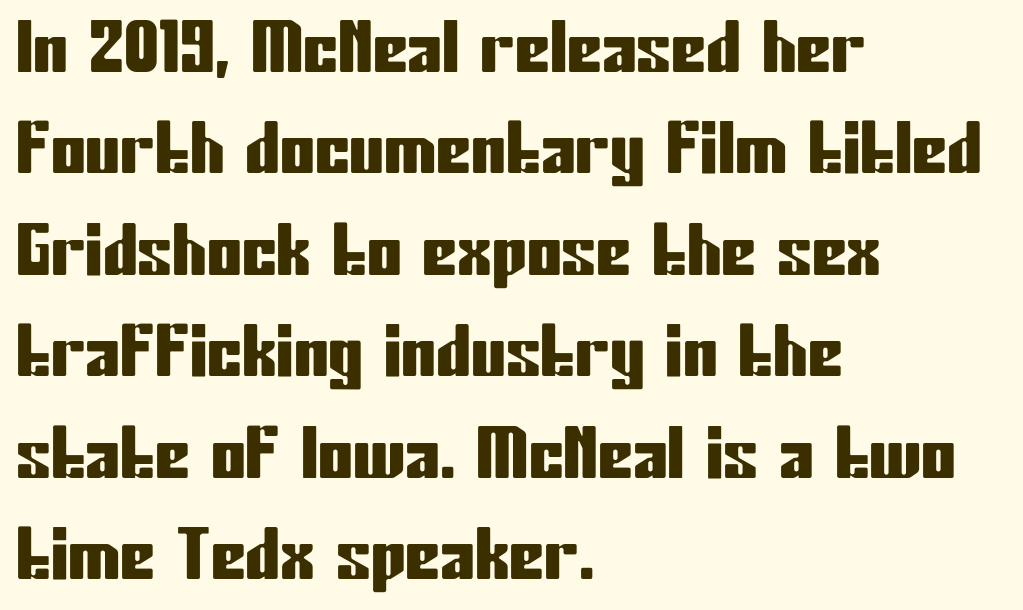
Q: Is the text italic (slanted)? A: No, it is upright.
Q: Is the typeface a serif or a sans-serif typeface? A: Sans-serif.
Q: Is the text underlined? A: No.
Q: How is the paragraph aligned? A: Left-aligned.
Q: Is the spacing between letters normal or unusually wide? A: Normal.
Q: Is the spacing between lines tight, normal or loose? A: Normal.
Q: Width (condensed, normal, or wide)? A: Condensed.
Q: Stroke contrast? A: Low.
Q: x-height? A: Medium.
Q: Monospaced? A: No.
